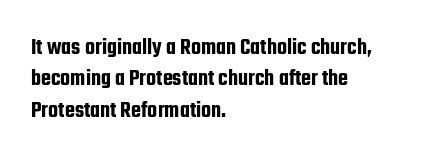
Q: Is the text italic (slanted)? A: No, it is upright.
Q: Is the text underlined? A: No.
Q: How is the paragraph aligned? A: Left-aligned.
Q: Is the spacing between letters normal or unusually wide? A: Normal.
Q: Is the spacing between lines tight, normal or loose? A: Normal.
